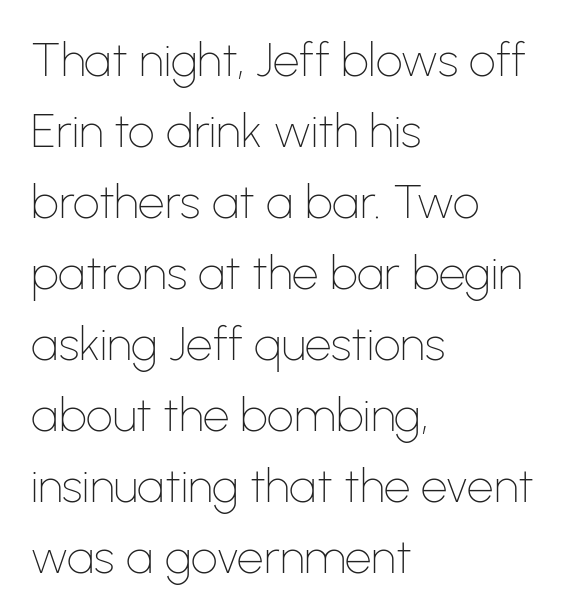
{"serif": "no", "italic": "no", "bold": "no", "weight": "thin", "width": "normal", "stroke_contrast": "low", "x_height": "medium", "monospaced": "no", "underline": "no", "align": "left", "line_spacing": "normal", "line_spacing_ratio": 1.51, "letter_spacing": "normal", "letter_spacing_em": 0.0, "glyph_px": 47}
